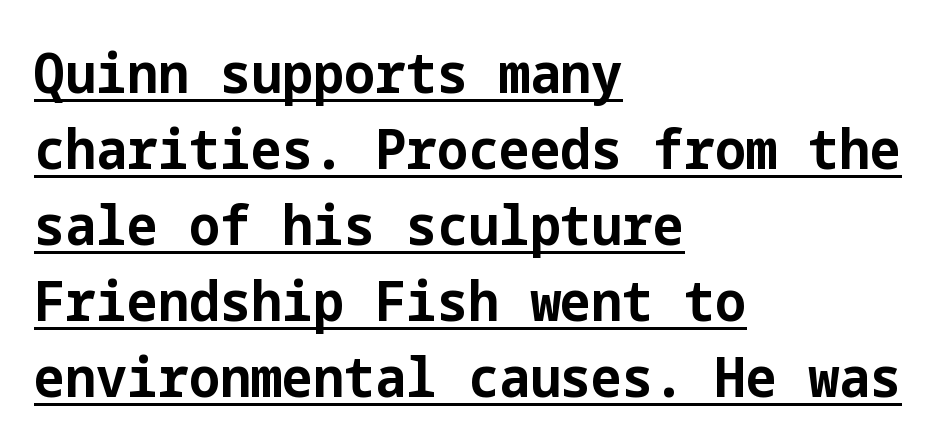
{"serif": "no", "italic": "no", "bold": "yes", "weight": "bold", "width": "normal", "stroke_contrast": "low", "x_height": "medium", "underline": "yes", "align": "left", "line_spacing": "normal", "line_spacing_ratio": 1.38, "letter_spacing": "normal", "letter_spacing_em": 0.0, "glyph_px": 55}
